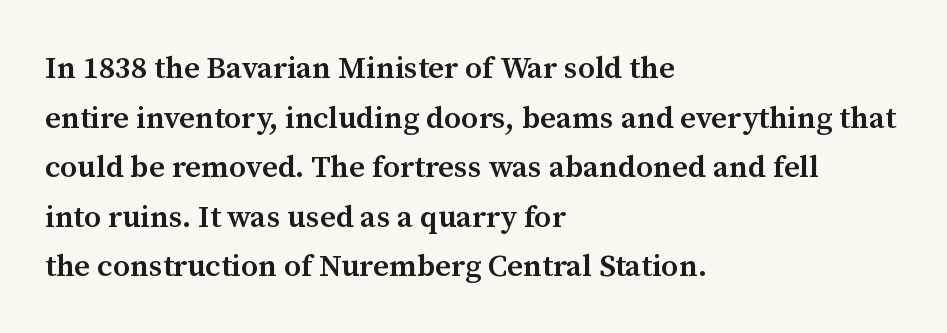
The image shows 31 px semibold serif type, upright; set left-aligned, normal line spacing (1.6x), normal letter spacing, not underlined; medium stroke contrast and a medium x-height.
